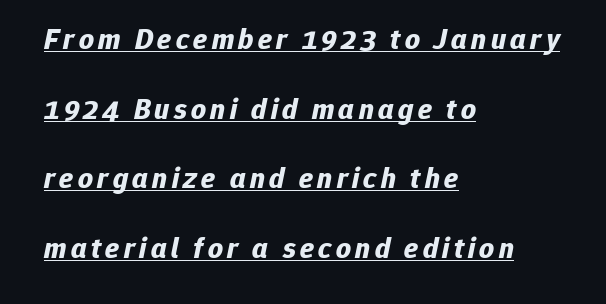
{"italic": "yes", "lean": "right", "slant_degrees": 12, "bold": "yes", "weight": "bold", "width": "normal", "stroke_contrast": "low", "x_height": "medium", "monospaced": "no", "underline": "yes", "align": "left", "line_spacing": "loose", "line_spacing_ratio": 2.4, "glyph_px": 29}
